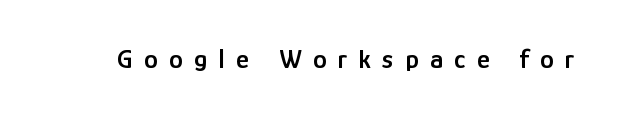
Weight check: semibold — heavier than regular, not quite bold. The gaps between neighbouring characters are conspicuously large. Has an underline been added? It has not. Do the letters lean? They stand straight.
